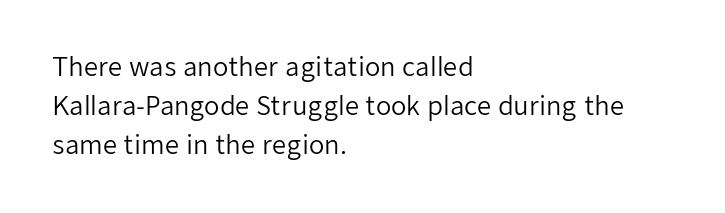
The image shows 25 px text type, upright; set left-aligned, normal line spacing (1.57x), normal letter spacing, not underlined.
